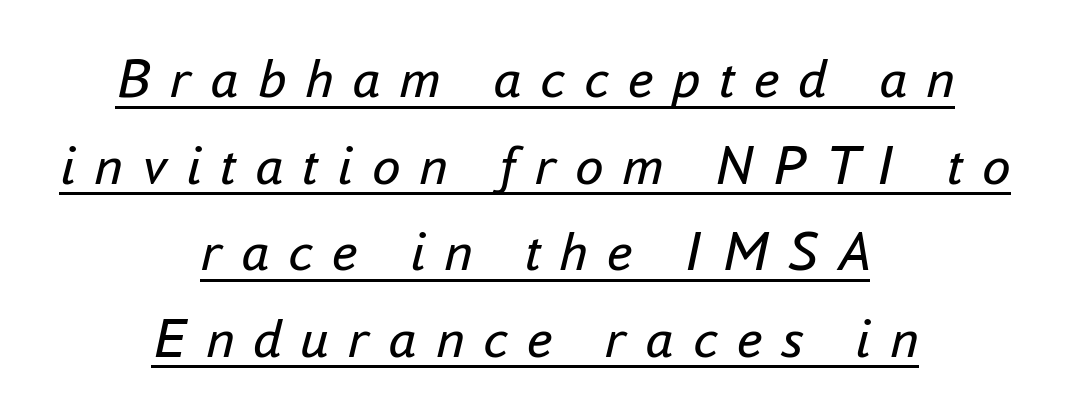
{"italic": "yes", "lean": "right", "slant_degrees": 16, "bold": "no", "weight": "regular", "width": "normal", "stroke_contrast": "low", "x_height": "small", "monospaced": "no", "underline": "yes", "align": "center", "line_spacing": "normal", "line_spacing_ratio": 1.52, "letter_spacing": "wide", "letter_spacing_em": 0.33, "glyph_px": 57}
